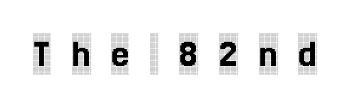
The lettering stays uniformly vertical, giving the passage a roman look. The foot of each line stays bare and open. Spacing verdict: proportional, widths tailored to each character. This sample uses a serif face. Compared with typical body copy, the letter spacing here is much looser.
